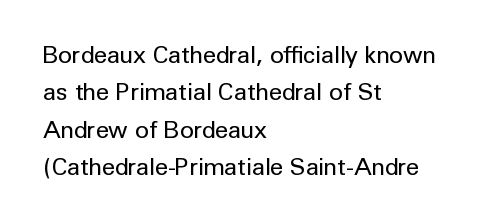
Evenly set lines give the paragraph a standard silhouette. Here the glyphs are tracked normally, forming tight word shapes. Rule under the text: the space is simply empty. Italic? Not at all — the glyphs are vertical. These glyphs show unthickened strokes, regular width or finer.
